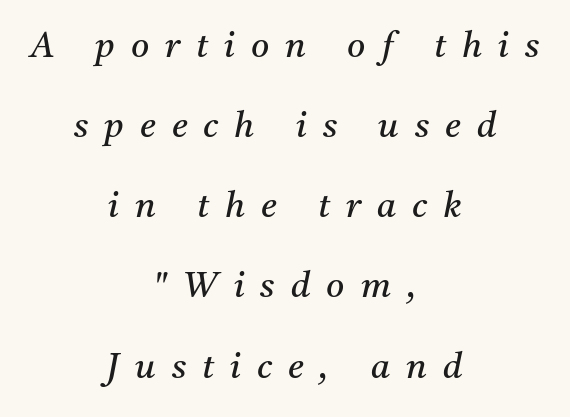
Tracking here is generous; glyphs stand well apart from one another. Slanted lettering throughout. Typeset on center — no edge is straight. You could not count columns in this text — the font is proportionally spaced. This block would shrink considerably if given ordinary leading; it's expanded now.
